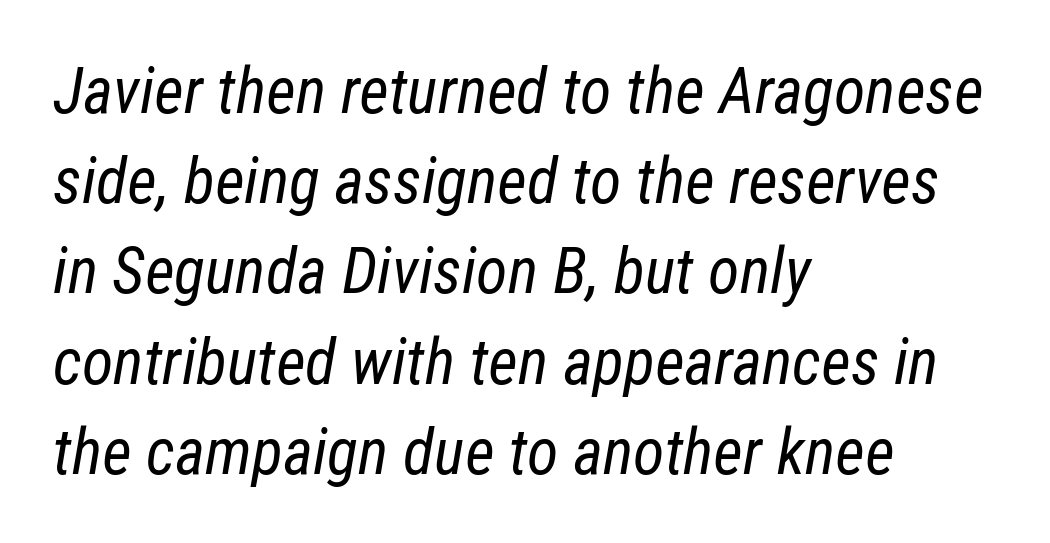
{"italic": "yes", "lean": "right", "slant_degrees": 12, "bold": "no", "weight": "regular", "width": "condensed", "stroke_contrast": "low", "x_height": "medium", "monospaced": "no", "underline": "no", "align": "left", "line_spacing": "normal", "line_spacing_ratio": 1.41, "letter_spacing": "normal", "letter_spacing_em": 0.0, "glyph_px": 64}
